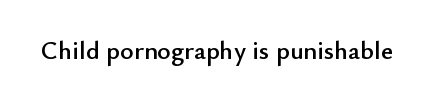
Is there any slant? The stems are plumb. Descenders are the only things crossing below the line. The line texture is even and compact thanks to regular tracking.
